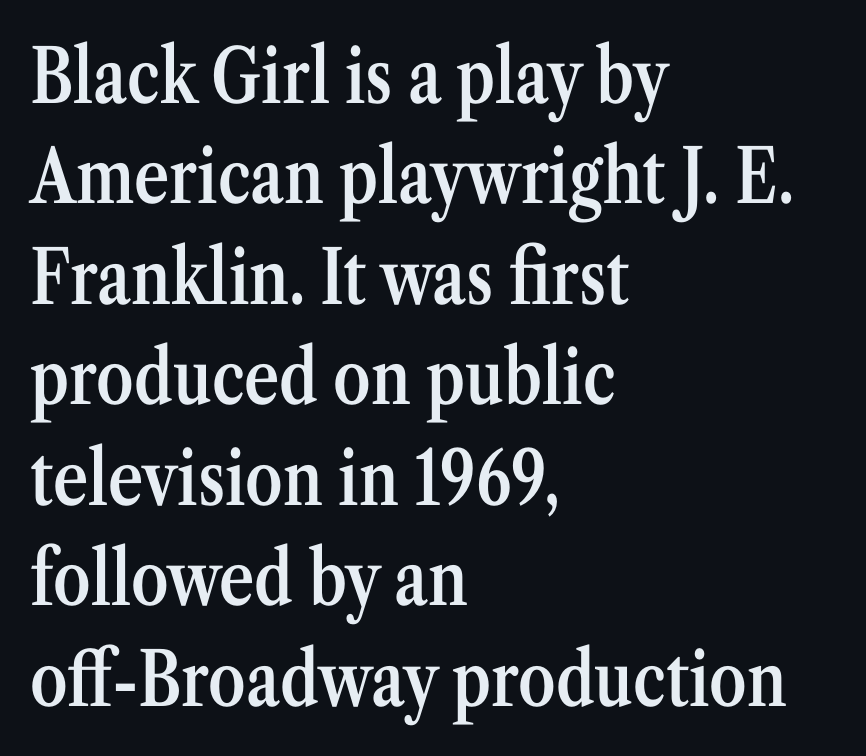
The image shows 75 px semibold, condensed serif type, upright; set left-aligned, normal line spacing (1.34x), normal letter spacing, not underlined; medium stroke contrast and a medium x-height.
